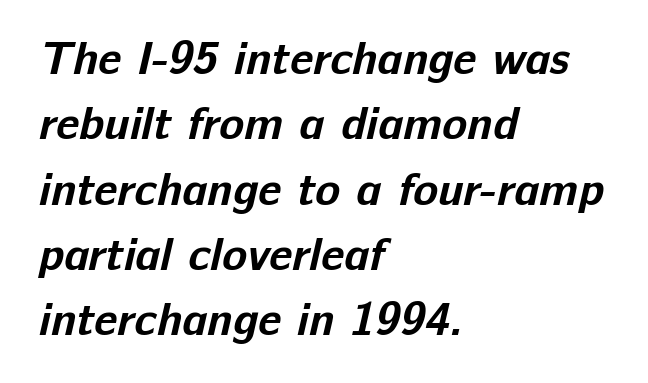
Q: Is the text bold? A: Yes.
Q: Is the typeface a serif or a sans-serif typeface? A: Sans-serif.
Q: Is the text underlined? A: No.
Q: How is the paragraph aligned? A: Left-aligned.
Q: Is the spacing between letters normal or unusually wide? A: Normal.
Q: Is the spacing between lines tight, normal or loose? A: Normal.
Q: Width (condensed, normal, or wide)? A: Normal.
Q: Stroke contrast? A: Low.
Q: x-height? A: Medium.
Q: Monospaced? A: No.
